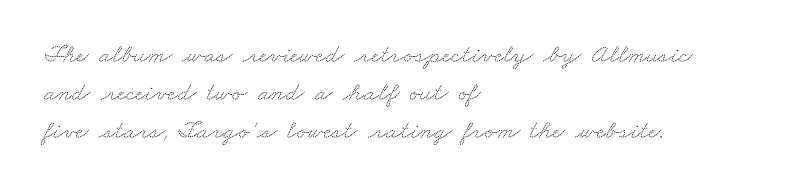
The image shows 26 px text type; set left-aligned, normal line spacing (1.47x), normal letter spacing, not underlined.
